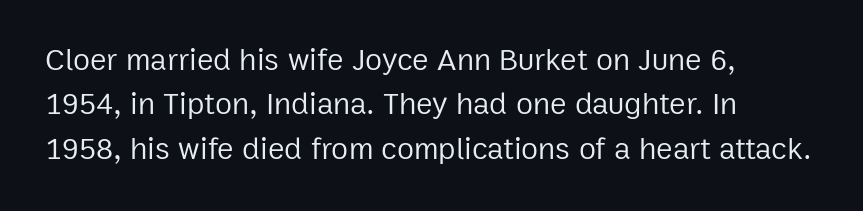
This rendering employs a face without finishing strokes, i.e., a sans-serif. The foot of each line stays bare and open. Each letter keeps its own natural width here, so spacing adapts to shape. Students, note that the glyphs here touch the page at normal intervals. The weight tops out at a normal text grade. Leading matches the norm, producing a regular column.
